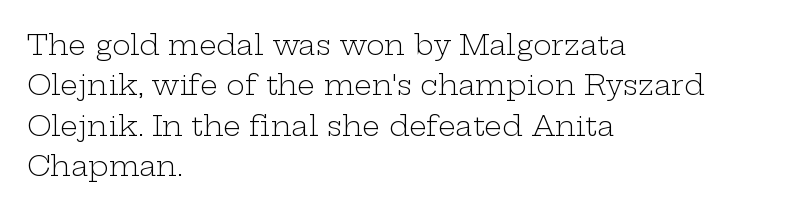
These lines sit exactly where default settings would place them. Between one letter and the next there's only the usual sliver of space. Has an underline been added? It has not. Are there feet on the stems? There are — it's a serif. Vertical stems look standard width or narrower in stroke.
